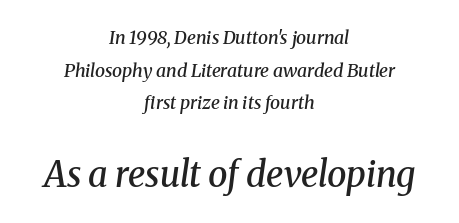
Top chunk: small. Bottom chunk: large. Unmarked baselines from the first word to the last. These lines are composed in type with serifs. Notice the strokes are somewhat thickened but not fully heavy: this is a semibold. Here the designer chose a conventional face with non-uniform glyph widths.
